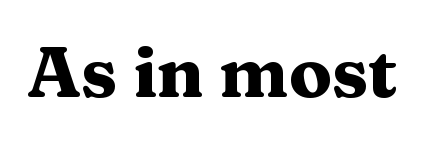
{"serif": "yes", "italic": "no", "bold": "yes", "weight": "heavy", "width": "wide", "stroke_contrast": "medium", "x_height": "medium", "monospaced": "no", "underline": "no", "letter_spacing": "normal", "letter_spacing_em": 0.0, "glyph_px": 71}
